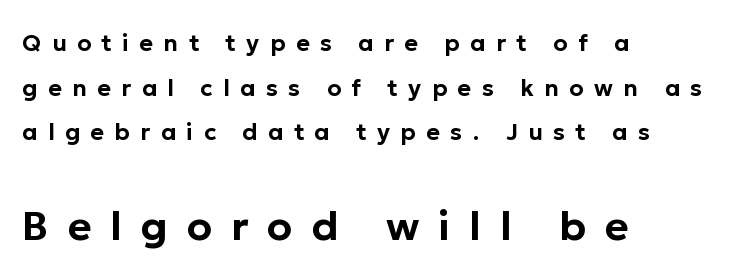
Q: Is the text italic (slanted)? A: No, it is upright.
Q: Is the typeface a serif or a sans-serif typeface? A: Sans-serif.
Q: Is the text underlined? A: No.
Q: How is the paragraph aligned? A: Left-aligned.
Q: Is the spacing between letters normal or unusually wide? A: Unusually wide.
Q: Is the spacing between lines tight, normal or loose? A: Loose.
Q: Which block of text is set in a larger size, the first (top) or the second (bottom)? A: The second (bottom) one.
Q: Width (condensed, normal, or wide)? A: Normal.
Q: Stroke contrast? A: Low.
Q: x-height? A: Medium.
Q: Monospaced? A: No.
